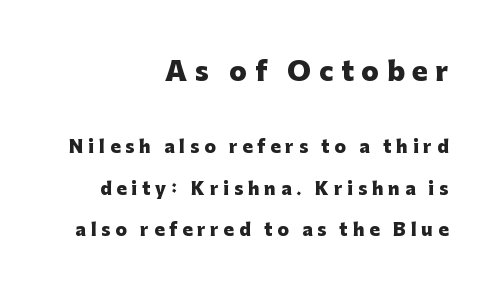
Q: Is the text bold? A: Yes.
Q: Is the text italic (slanted)? A: No, it is upright.
Q: Is the text underlined? A: No.
Q: How is the paragraph aligned? A: Right-aligned.
Q: Is the spacing between letters normal or unusually wide? A: Unusually wide.
Q: Is the spacing between lines tight, normal or loose? A: Loose.
Q: Which block of text is set in a larger size, the first (top) or the second (bottom)? A: The first (top) one.
